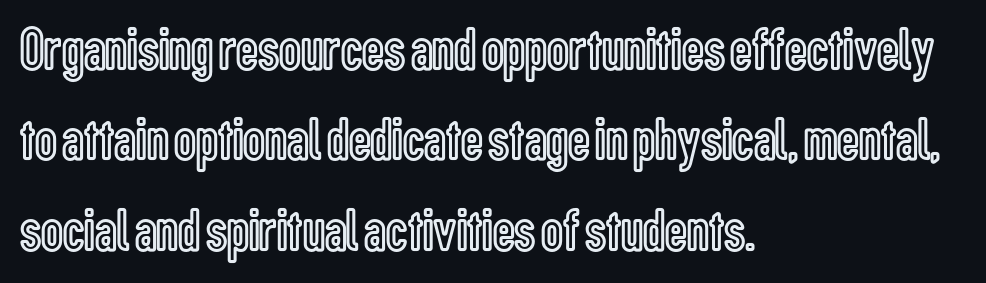
The image shows 61 px condensed type, upright; set left-aligned, normal line spacing (1.48x), normal letter spacing, not underlined; a medium x-height.
